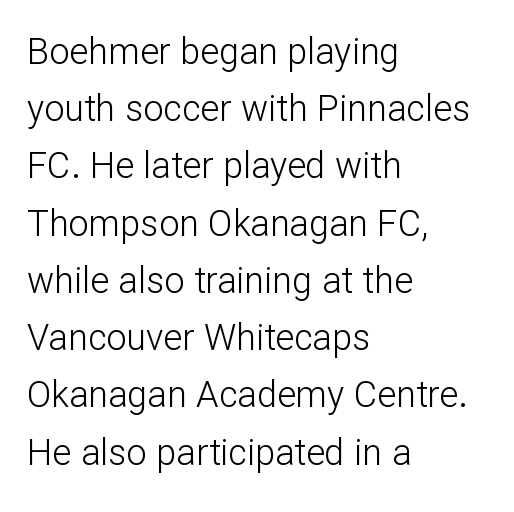
Q: Is the text bold? A: No.
Q: Is the text italic (slanted)? A: No, it is upright.
Q: Is the typeface a serif or a sans-serif typeface? A: Sans-serif.
Q: Is the text underlined? A: No.
Q: How is the paragraph aligned? A: Left-aligned.
Q: Is the spacing between letters normal or unusually wide? A: Normal.
Q: Is the spacing between lines tight, normal or loose? A: Normal.
Q: Width (condensed, normal, or wide)? A: Normal.
Q: Stroke contrast? A: Low.
Q: x-height? A: Medium.
Q: Monospaced? A: No.
